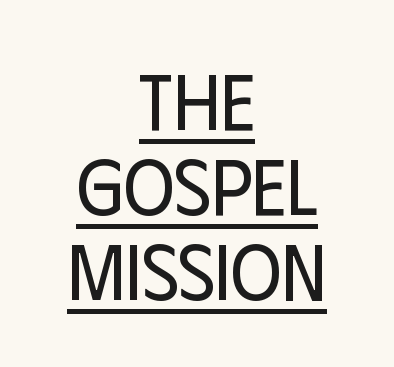
Q: Is the text bold? A: No.
Q: Is the text italic (slanted)? A: No, it is upright.
Q: Is the typeface a serif or a sans-serif typeface? A: Sans-serif.
Q: Is the text underlined? A: Yes.
Q: How is the paragraph aligned? A: Centered.
Q: Is the spacing between letters normal or unusually wide? A: Normal.
Q: Is the spacing between lines tight, normal or loose? A: Tight.
Q: Width (condensed, normal, or wide)? A: Condensed.
Q: Stroke contrast? A: Low.
Q: x-height? A: Large.
Q: Monospaced? A: No.
